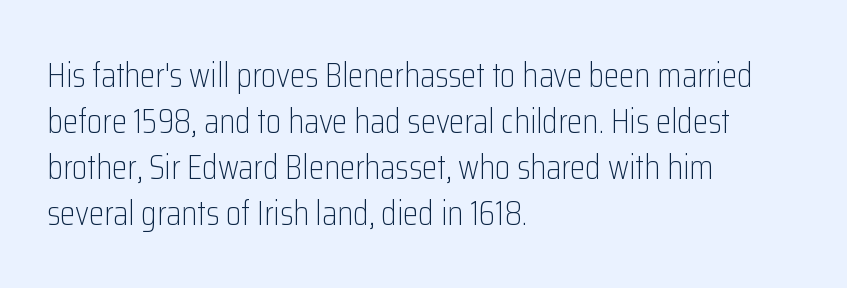
Q: Is the text bold? A: No.
Q: Is the text italic (slanted)? A: No, it is upright.
Q: Is the typeface a serif or a sans-serif typeface? A: Sans-serif.
Q: Is the text underlined? A: No.
Q: How is the paragraph aligned? A: Left-aligned.
Q: Is the spacing between letters normal or unusually wide? A: Normal.
Q: Is the spacing between lines tight, normal or loose? A: Normal.
Q: Width (condensed, normal, or wide)? A: Condensed.
Q: Stroke contrast? A: Low.
Q: x-height? A: Medium.
Q: Monospaced? A: No.
